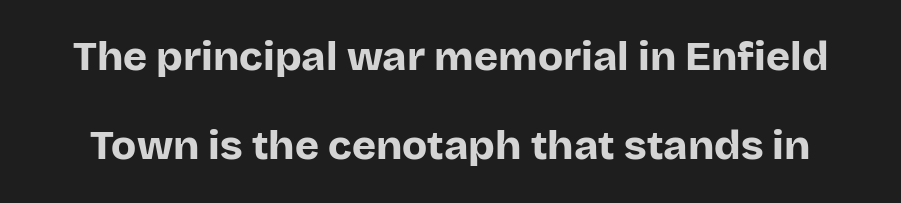
{"serif": "no", "italic": "no", "bold": "yes", "weight": "bold", "width": "normal", "stroke_contrast": "low", "x_height": "large", "monospaced": "no", "underline": "no", "line_spacing": "loose", "line_spacing_ratio": 2.18, "letter_spacing": "normal", "letter_spacing_em": 0.0, "glyph_px": 41}
